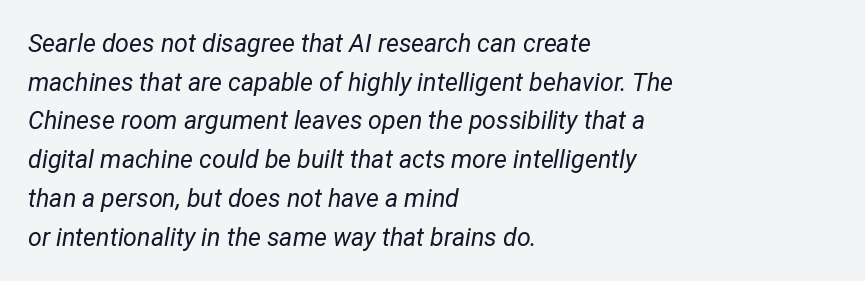
{"italic": "yes", "lean": "right", "slant_degrees": 12, "bold": "no", "underline": "no", "align": "left", "line_spacing": "normal", "line_spacing_ratio": 1.55, "letter_spacing": "normal", "letter_spacing_em": 0.0, "glyph_px": 25}
